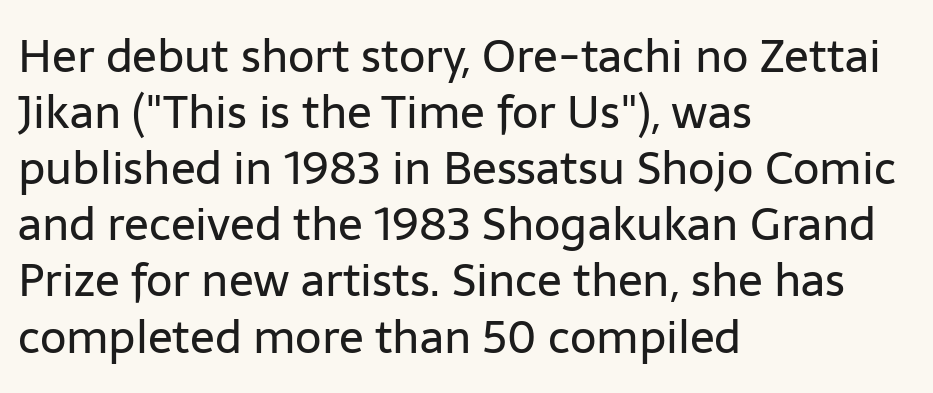
Q: Is the text bold? A: No.
Q: Is the text italic (slanted)? A: No, it is upright.
Q: Is the typeface a serif or a sans-serif typeface? A: Sans-serif.
Q: Is the text underlined? A: No.
Q: How is the paragraph aligned? A: Left-aligned.
Q: Is the spacing between letters normal or unusually wide? A: Normal.
Q: Width (condensed, normal, or wide)? A: Normal.
Q: Stroke contrast? A: Low.
Q: x-height? A: Medium.
Q: Monospaced? A: No.
